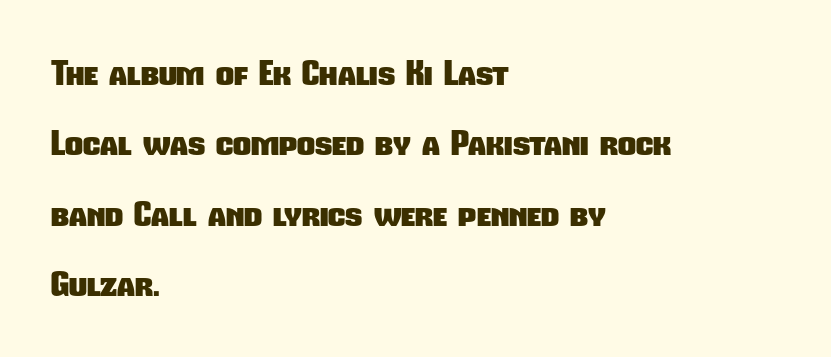
{"serif": "no", "bold": "yes", "weight": "heavy", "width": "condensed", "stroke_contrast": "low", "x_height": "medium", "monospaced": "no", "underline": "no", "align": "left", "line_spacing": "loose", "line_spacing_ratio": 2.01, "letter_spacing": "normal", "letter_spacing_em": 0.0, "glyph_px": 35}
